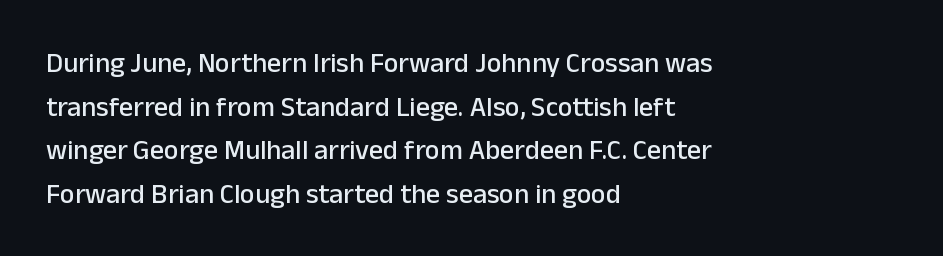
Unmarked baselines from the first word to the last. Honestly, the row spacing looks completely unremarkable. Notice how the passage keeps a crisp vertical edge on the left only. The horizontal fit of the characters is conventional and even. No italicization has been applied; the sample stays upright.
